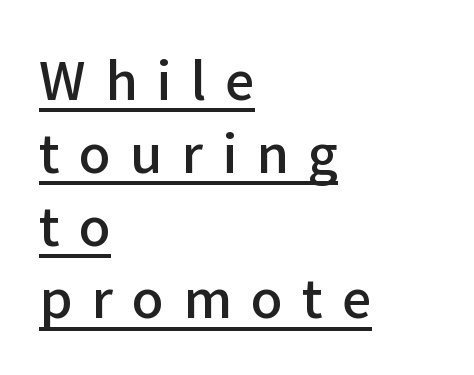
Q: Is the text bold? A: Semi-bold.
Q: Is the text italic (slanted)? A: No, it is upright.
Q: Is the typeface a serif or a sans-serif typeface? A: Sans-serif.
Q: Is the text underlined? A: Yes.
Q: How is the paragraph aligned? A: Left-aligned.
Q: Is the spacing between letters normal or unusually wide? A: Unusually wide.
Q: Is the spacing between lines tight, normal or loose? A: Normal.
Q: Width (condensed, normal, or wide)? A: Normal.
Q: Stroke contrast? A: Low.
Q: x-height? A: Medium.
Q: Monospaced? A: No.
